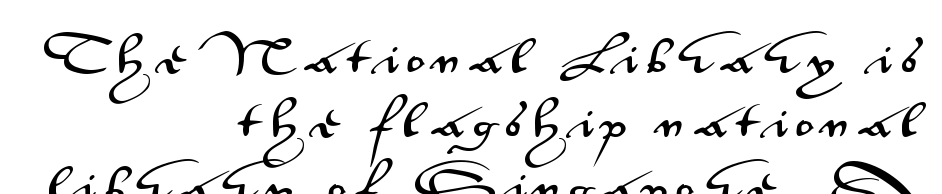
Q: Is the text italic (slanted)? A: Yes.
Q: Is the typeface a serif or a sans-serif typeface? A: Sans-serif.
Q: Is the text underlined? A: No.
Q: How is the paragraph aligned? A: Right-aligned.
Q: Is the spacing between letters normal or unusually wide? A: Unusually wide.
Q: Is the spacing between lines tight, normal or loose? A: Normal.
Q: Width (condensed, normal, or wide)? A: Wide.
Q: Stroke contrast? A: Medium.
Q: x-height? A: Small.
Q: Monospaced? A: No.
